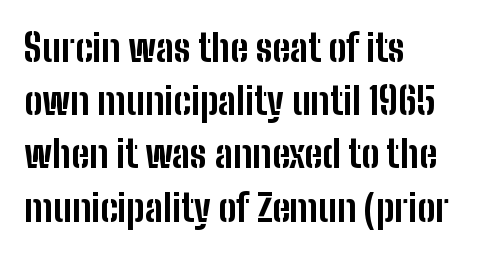
{"serif": "no", "italic": "no", "bold": "yes", "weight": "bold", "width": "condensed", "stroke_contrast": "low", "x_height": "medium", "monospaced": "no", "underline": "no", "align": "left", "line_spacing": "normal", "line_spacing_ratio": 1.4, "letter_spacing": "normal", "letter_spacing_em": 0.0, "glyph_px": 38}
